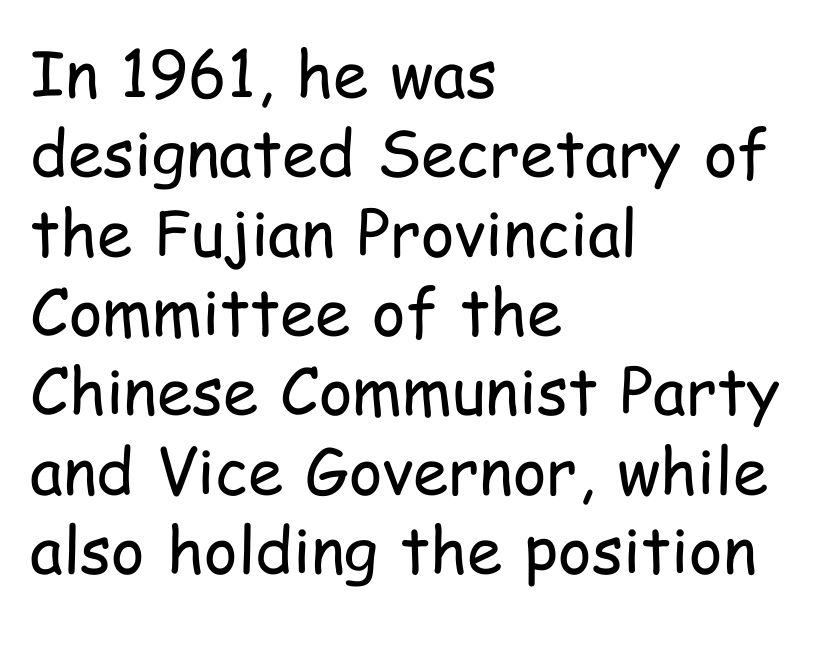
Q: Is the text bold? A: No.
Q: Is the text italic (slanted)? A: No, it is upright.
Q: Is the typeface a serif or a sans-serif typeface? A: Sans-serif.
Q: Is the text underlined? A: No.
Q: How is the paragraph aligned? A: Left-aligned.
Q: Is the spacing between letters normal or unusually wide? A: Normal.
Q: Width (condensed, normal, or wide)? A: Condensed.
Q: Stroke contrast? A: Low.
Q: x-height? A: Medium.
Q: Monospaced? A: No.
